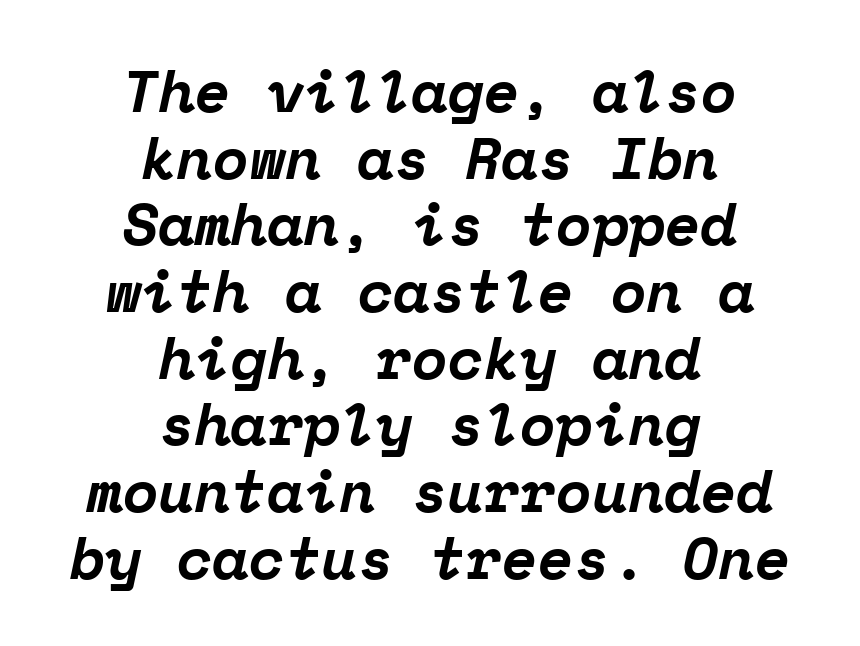
{"serif": "yes", "italic": "yes", "lean": "right", "slant_degrees": 12, "bold": "yes", "weight": "bold", "width": "normal", "stroke_contrast": "low", "x_height": "medium", "monospaced": "yes", "underline": "no", "align": "center", "line_spacing": "tight", "line_spacing_ratio": 1.13, "letter_spacing": "normal", "letter_spacing_em": 0.0, "glyph_px": 59}
